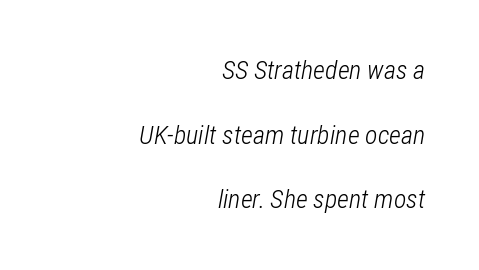
The image shows 26 px text type, italic (leaning right); set right-aligned, loose line spacing (2.49x), normal letter spacing, not underlined.
